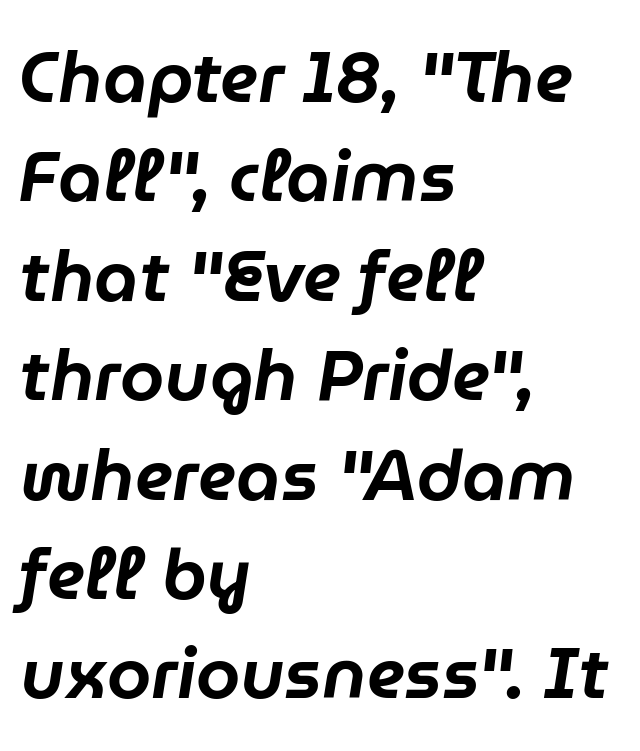
Q: Is the text italic (slanted)? A: Yes, it leans right by about 9 degrees.
Q: Is the text underlined? A: No.
Q: How is the paragraph aligned? A: Left-aligned.
Q: Is the spacing between letters normal or unusually wide? A: Normal.
Q: Is the spacing between lines tight, normal or loose? A: Normal.
Q: Width (condensed, normal, or wide)? A: Normal.
Q: Stroke contrast? A: Low.
Q: x-height? A: Medium.
Q: Monospaced? A: No.
